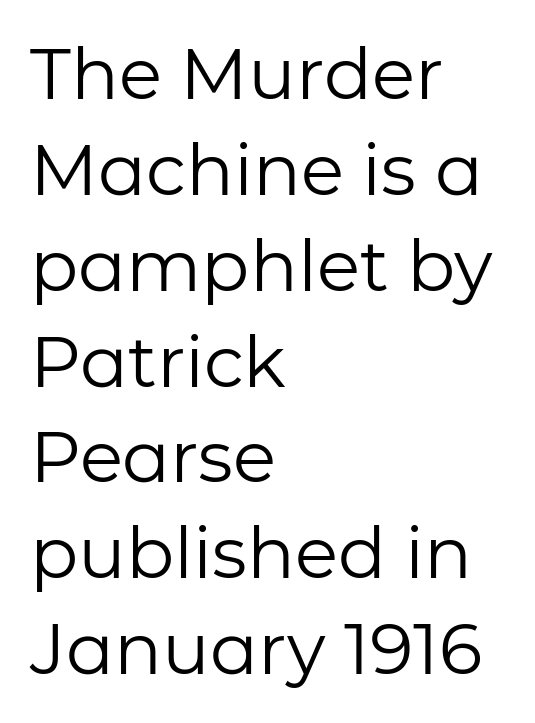
The image shows 71 px regular-weight sans-serif type, upright; set left-aligned, normal line spacing (1.35x), normal letter spacing, not underlined; low stroke contrast and a medium x-height.
